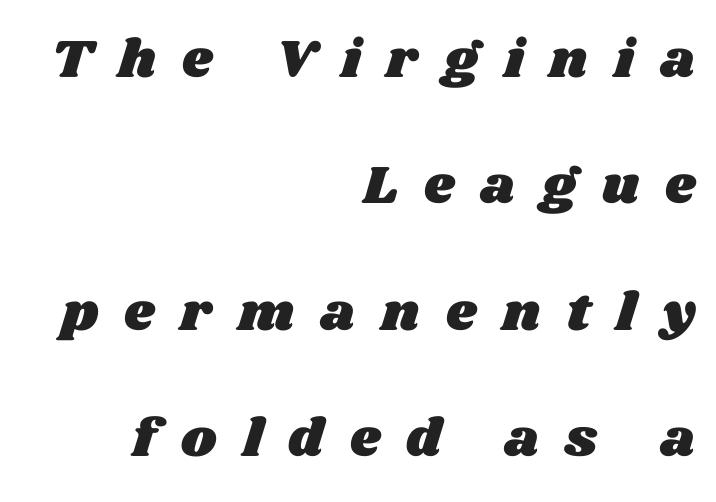
The image shows 54 px wide type; set right-aligned, loose line spacing (2.34x), unusually wide letter spacing (+0.48 em), not underlined; medium stroke contrast and a large x-height.
